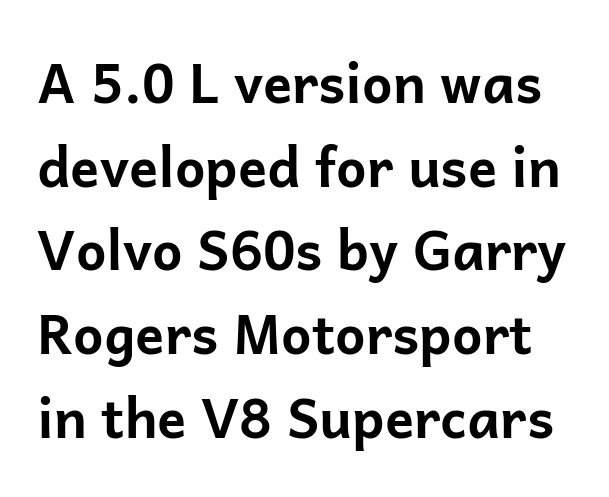
The image shows 54 px bold sans-serif type, upright; set normal line spacing (1.55x), normal letter spacing, not underlined; low stroke contrast and a medium x-height.
